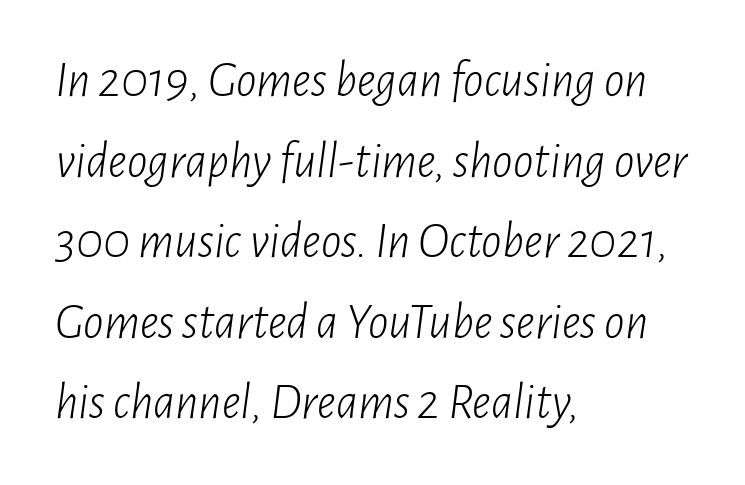
The image shows 51 px light, condensed type, italic (leaning right); set left-aligned, normal line spacing (1.58x), normal letter spacing, not underlined; low stroke contrast and a medium x-height.
